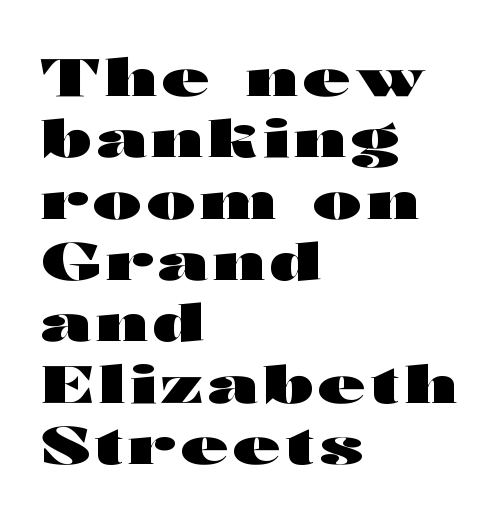
Underlining? Definitely not there. In terms of weight, the rendering is a true, heavy bold. Left-aligned paragraph, ragged on the right.
